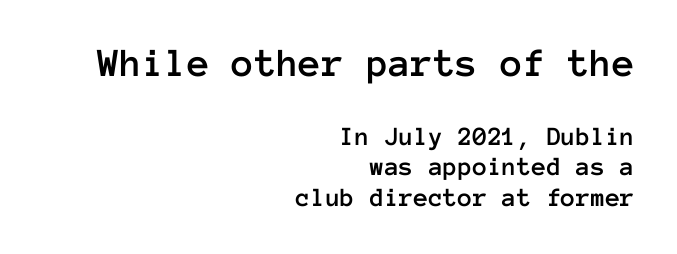
These two chunks differ in scale, with the top chunk taking the larger measure. Cramped leading. Characters remain perfectly vertical along every line. Unmarked baselines from the first word to the last.
